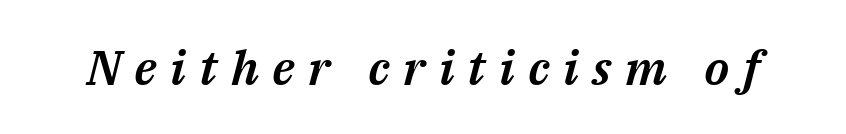
Underline: absent. This sample has the flowing, uneven cadence of proportional lettering. Would a proofreader flag this as italicized? Yes. Honestly, the letter spacing is so wide it's the main thing you notice.
